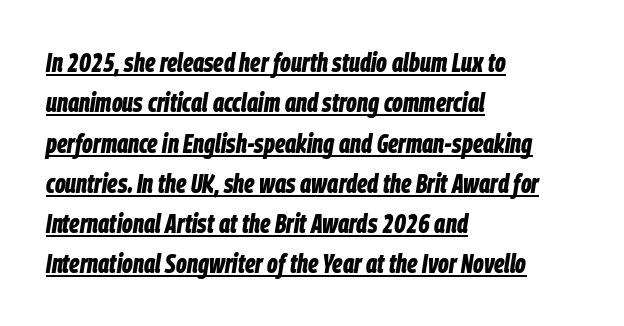
Q: Is the text bold? A: Yes.
Q: Is the text italic (slanted)? A: Yes, it leans right by about 9 degrees.
Q: Is the text underlined? A: Yes.
Q: How is the paragraph aligned? A: Left-aligned.
Q: Is the spacing between letters normal or unusually wide? A: Normal.
Q: Is the spacing between lines tight, normal or loose? A: Normal.
